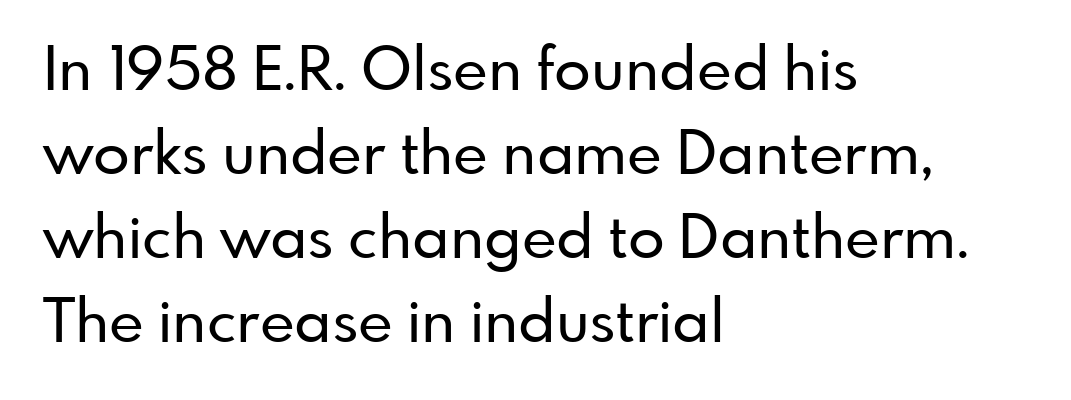
Q: Is the text italic (slanted)? A: No, it is upright.
Q: Is the typeface a serif or a sans-serif typeface? A: Sans-serif.
Q: Is the text underlined? A: No.
Q: How is the paragraph aligned? A: Left-aligned.
Q: Is the spacing between letters normal or unusually wide? A: Normal.
Q: Is the spacing between lines tight, normal or loose? A: Normal.
Q: Width (condensed, normal, or wide)? A: Normal.
Q: Stroke contrast? A: Low.
Q: x-height? A: Small.
Q: Monospaced? A: No.
